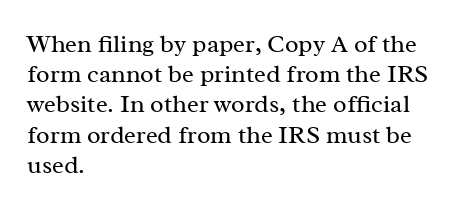
The image shows 25 px text type, upright; set left-aligned, line spacing 1.21x, normal letter spacing, not underlined.
